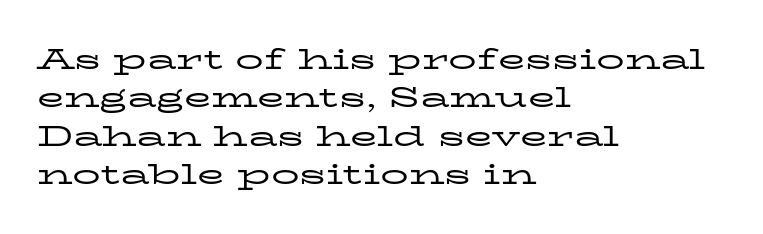
The image shows 28 px regular-weight, wide serif type, upright; set left-aligned, normal line spacing (1.37x), normal letter spacing, not underlined; low stroke contrast and a medium x-height.
